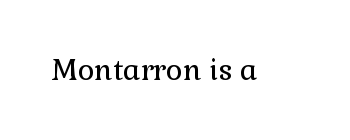
{"serif": "yes", "italic": "no", "bold": "no", "weight": "regular", "width": "normal", "x_height": "medium", "monospaced": "no", "underline": "no", "letter_spacing": "normal", "letter_spacing_em": 0.0, "glyph_px": 29}
